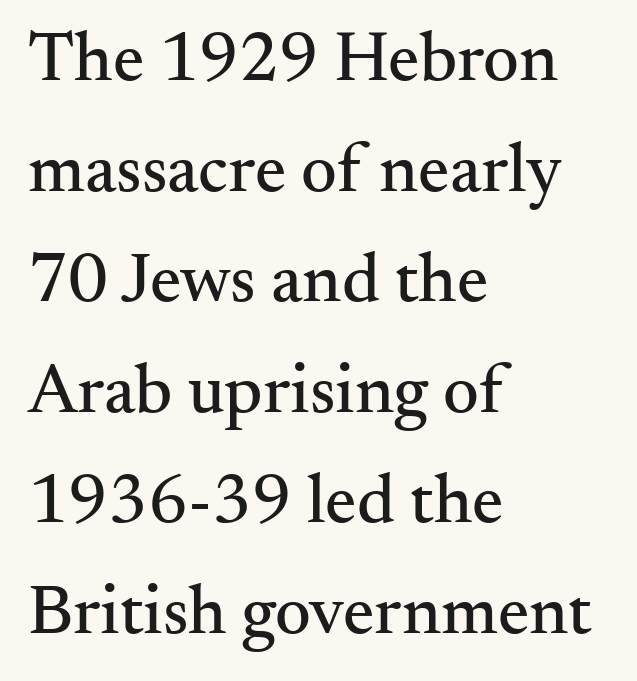
The image shows 70 px serif type, upright; set left-aligned, normal line spacing (1.58x), normal letter spacing, not underlined; medium stroke contrast and a small x-height.
